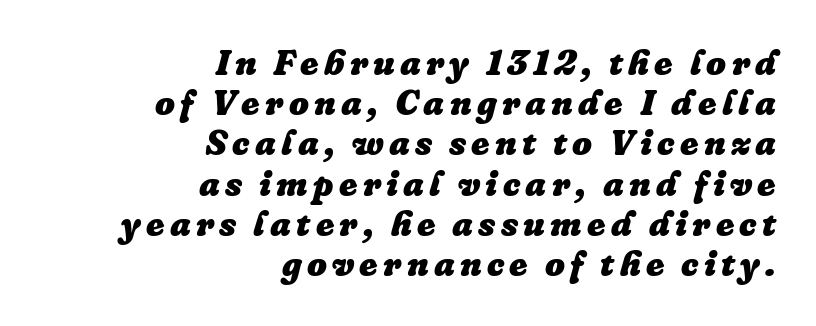
The typesetter chose a ragged-left arrangement here. Italic? Definitely — the glyphs are oblique. Lines of text with bare space underneath. The glyphs have the mass of a bold cut. Here the designer chose a conventional face with non-uniform glyph widths.
